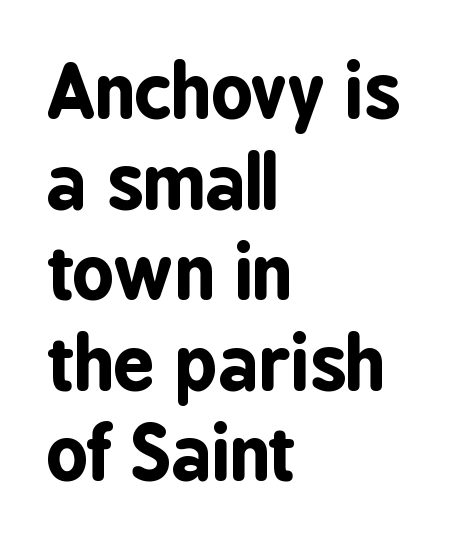
Q: Is the text bold? A: Yes.
Q: Is the text italic (slanted)? A: No, it is upright.
Q: Is the typeface a serif or a sans-serif typeface? A: Sans-serif.
Q: Is the text underlined? A: No.
Q: How is the paragraph aligned? A: Left-aligned.
Q: Is the spacing between letters normal or unusually wide? A: Normal.
Q: Width (condensed, normal, or wide)? A: Condensed.
Q: Stroke contrast? A: Low.
Q: x-height? A: Medium.
Q: Monospaced? A: No.
